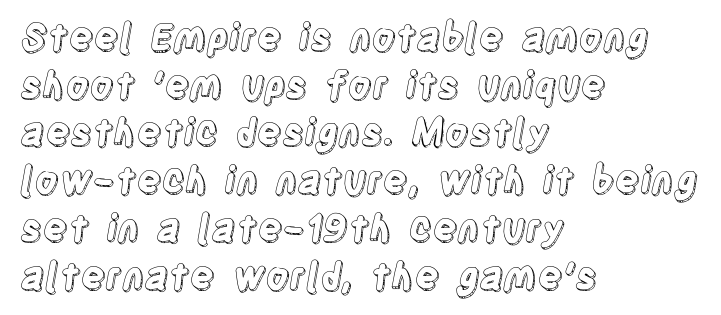
Q: Is the text italic (slanted)? A: Yes.
Q: Is the text underlined? A: No.
Q: How is the paragraph aligned? A: Left-aligned.
Q: Is the spacing between letters normal or unusually wide? A: Normal.
Q: Is the spacing between lines tight, normal or loose? A: Normal.
Q: Width (condensed, normal, or wide)? A: Condensed.
Q: x-height? A: Large.
Q: Monospaced? A: No.
